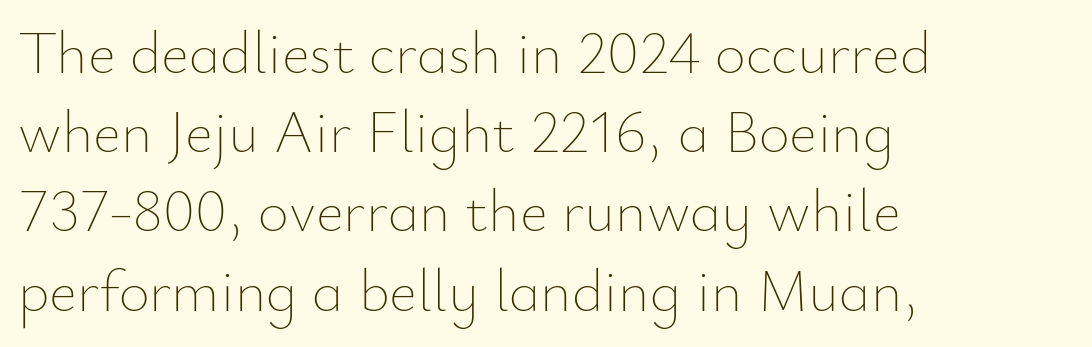
Q: Is the text bold? A: No.
Q: Is the text italic (slanted)? A: No, it is upright.
Q: Is the text underlined? A: No.
Q: How is the paragraph aligned? A: Left-aligned.
Q: Is the spacing between letters normal or unusually wide? A: Normal.
Q: Is the spacing between lines tight, normal or loose? A: Normal.
Q: Width (condensed, normal, or wide)? A: Normal.
Q: Stroke contrast? A: Low.
Q: x-height? A: Small.
Q: Monospaced? A: No.
